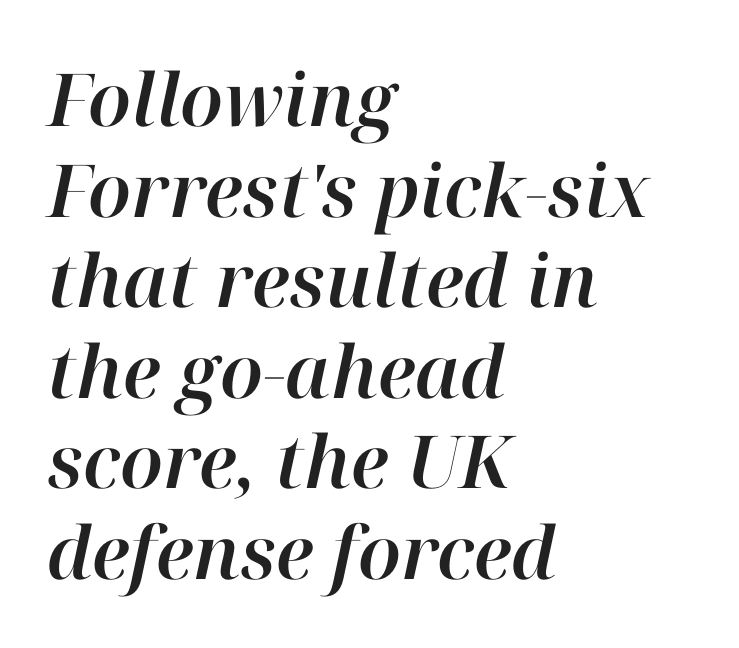
Descenders hang freely into open space. A typesetter would call this zero additional tracking. Caption: multi-line text, flush left, ragged right. The letters are slanted; this is an italic face. This sample has the flowing, uneven cadence of proportional lettering.
